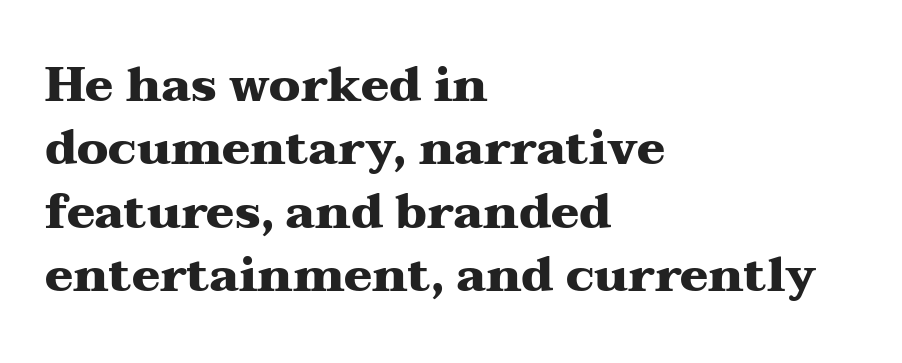
The image shows 47 px heavy, wide serif type, upright; set left-aligned, normal line spacing (1.35x), normal letter spacing, not underlined; medium stroke contrast and a medium x-height.
